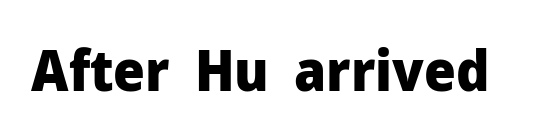
{"serif": "no", "italic": "no", "bold": "yes", "weight": "heavy", "width": "normal", "stroke_contrast": "low", "x_height": "medium", "monospaced": "no", "underline": "no", "letter_spacing": "normal", "letter_spacing_em": 0.0, "glyph_px": 56}
